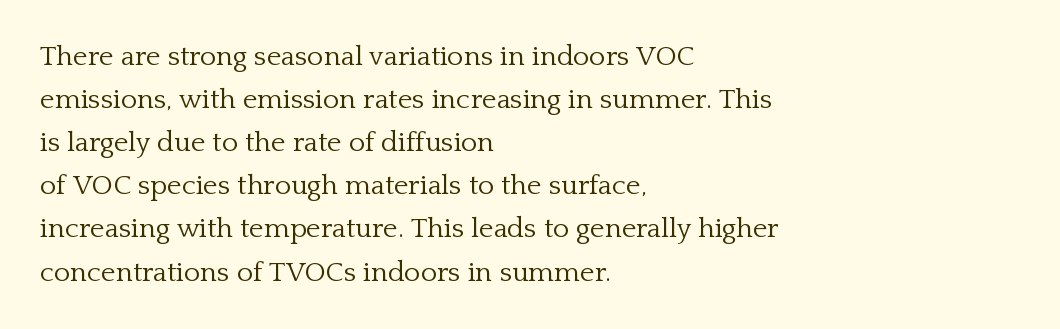
The image shows 28 px light serif type, upright; set left-aligned, normal line spacing (1.54x), normal letter spacing, not underlined; low stroke contrast and a medium x-height.
